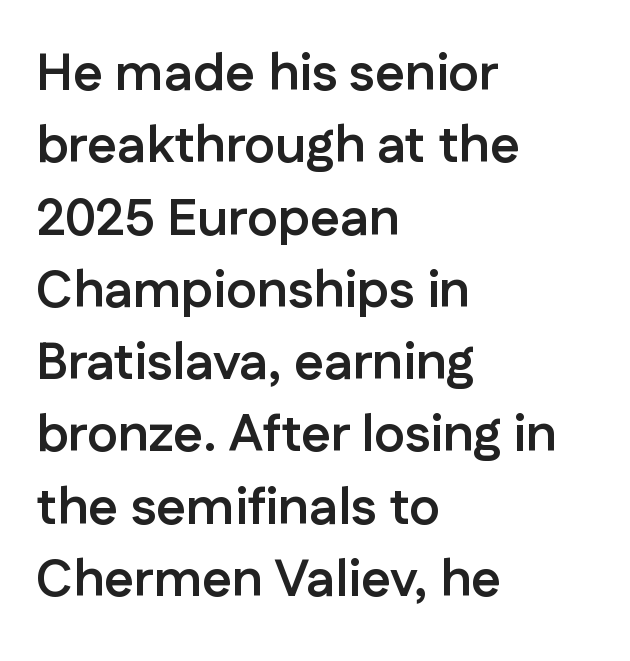
{"serif": "no", "italic": "no", "bold": "yes", "weight": "semibold", "width": "normal", "stroke_contrast": "low", "x_height": "medium", "monospaced": "no", "underline": "no", "align": "left", "line_spacing": "normal", "line_spacing_ratio": 1.39, "letter_spacing": "normal", "letter_spacing_em": 0.0, "glyph_px": 52}
